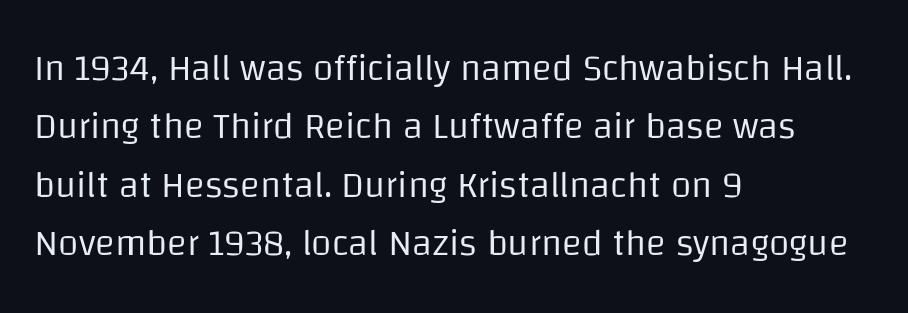
Q: Is the text bold? A: No.
Q: Is the text italic (slanted)? A: No, it is upright.
Q: Is the typeface a serif or a sans-serif typeface? A: Sans-serif.
Q: Is the text underlined? A: No.
Q: How is the paragraph aligned? A: Left-aligned.
Q: Is the spacing between letters normal or unusually wide? A: Normal.
Q: Is the spacing between lines tight, normal or loose? A: Normal.
Q: Width (condensed, normal, or wide)? A: Normal.
Q: Stroke contrast? A: Low.
Q: x-height? A: Large.
Q: Monospaced? A: No.
